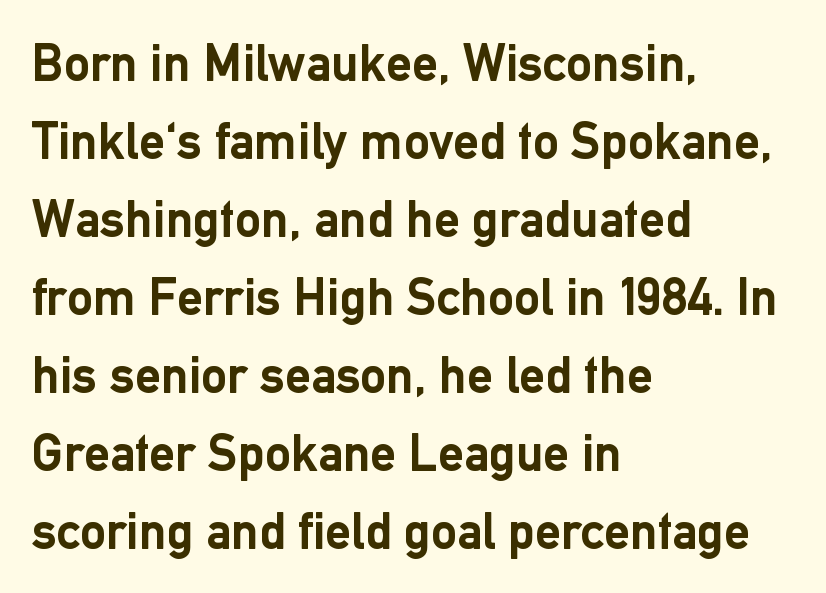
The image shows 52 px semibold sans-serif type, upright; set left-aligned, normal line spacing (1.5x), normal letter spacing, not underlined; low stroke contrast and a medium x-height.
